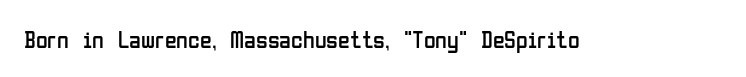
The image shows 24 px text type, upright; set normal letter spacing, not underlined.
